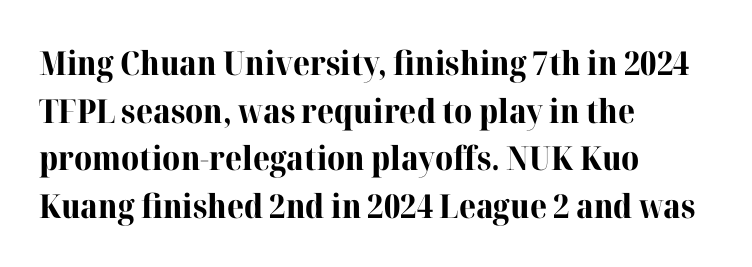
{"serif": "yes", "italic": "no", "bold": "yes", "weight": "bold", "width": "normal", "stroke_contrast": "high", "x_height": "medium", "monospaced": "no", "underline": "no", "align": "left", "line_spacing": "normal", "line_spacing_ratio": 1.44, "letter_spacing": "normal", "letter_spacing_em": 0.0, "glyph_px": 33}
